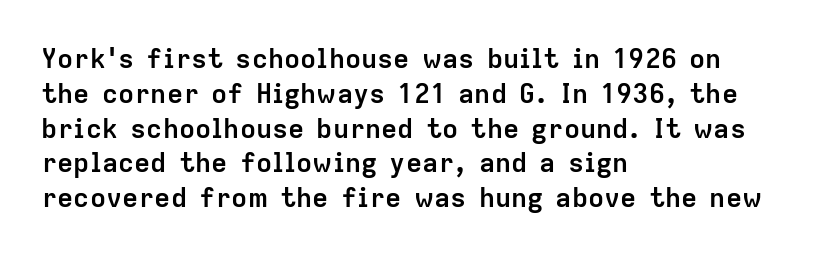
Q: Is the text bold? A: Yes.
Q: Is the text italic (slanted)? A: No, it is upright.
Q: Is the text underlined? A: No.
Q: How is the paragraph aligned? A: Left-aligned.
Q: Is the spacing between letters normal or unusually wide? A: Normal.
Q: Is the spacing between lines tight, normal or loose? A: Normal.
